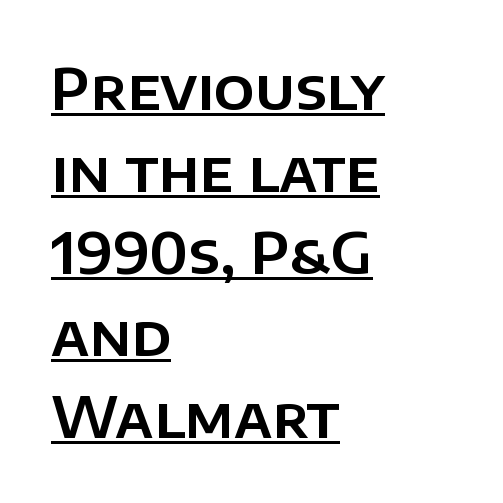
All the whitespace from short lines collects on the right. Spacing between characters is what you'd get straight out of the box. The rendering uses natural spacing where letterforms have individual widths. The letters carry no serifs — their stems end cleanly without finishing strokes. What decoration does the sample have? An underline. It's the straight-up-and-down kind of type.
